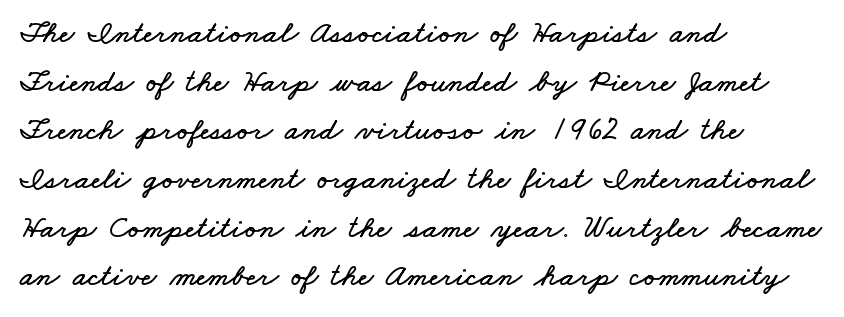
All the whitespace from short lines collects on the right. This block has exactly the height ordinary leading produces. Type without underlining. The face used here is proportionally spaced, like ordinary book or web type. The letters sit at their default tracking, neither squeezed nor spread.
